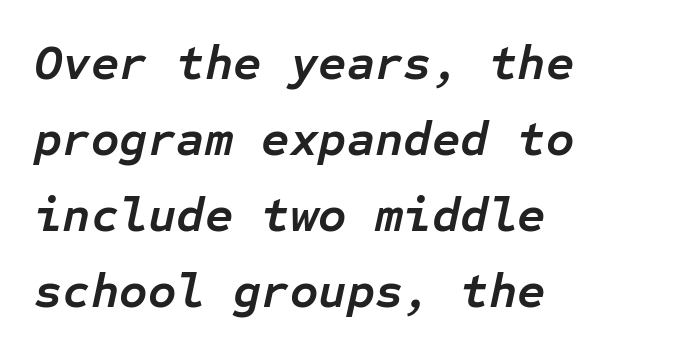
Q: Is the text bold? A: Yes.
Q: Is the text italic (slanted)? A: Yes, it leans right by about 12 degrees.
Q: Is the text underlined? A: No.
Q: How is the paragraph aligned? A: Left-aligned.
Q: Is the spacing between letters normal or unusually wide? A: Normal.
Q: Is the spacing between lines tight, normal or loose? A: Normal.
Q: Width (condensed, normal, or wide)? A: Normal.
Q: Stroke contrast? A: Low.
Q: x-height? A: Medium.
Q: Monospaced? A: Yes.
